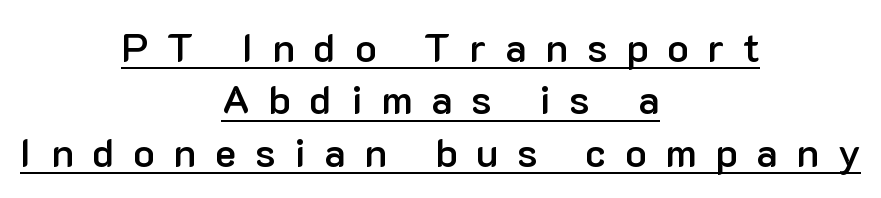
Q: Is the text bold? A: Semi-bold.
Q: Is the text italic (slanted)? A: No, it is upright.
Q: Is the typeface a serif or a sans-serif typeface? A: Sans-serif.
Q: Is the text underlined? A: Yes.
Q: How is the paragraph aligned? A: Centered.
Q: Is the spacing between letters normal or unusually wide? A: Unusually wide.
Q: Is the spacing between lines tight, normal or loose? A: Normal.
Q: Width (condensed, normal, or wide)? A: Normal.
Q: Stroke contrast? A: Low.
Q: x-height? A: Medium.
Q: Monospaced? A: No.
